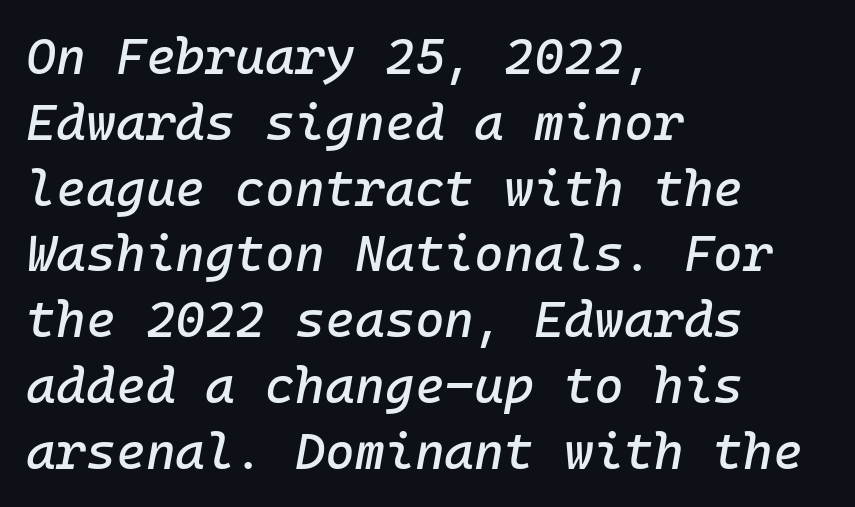
Q: Is the text italic (slanted)? A: Yes, it leans right by about 10 degrees.
Q: Is the text underlined? A: No.
Q: How is the paragraph aligned? A: Left-aligned.
Q: Is the spacing between letters normal or unusually wide? A: Normal.
Q: Is the spacing between lines tight, normal or loose? A: Normal.
Q: Width (condensed, normal, or wide)? A: Normal.
Q: Stroke contrast? A: Low.
Q: x-height? A: Medium.
